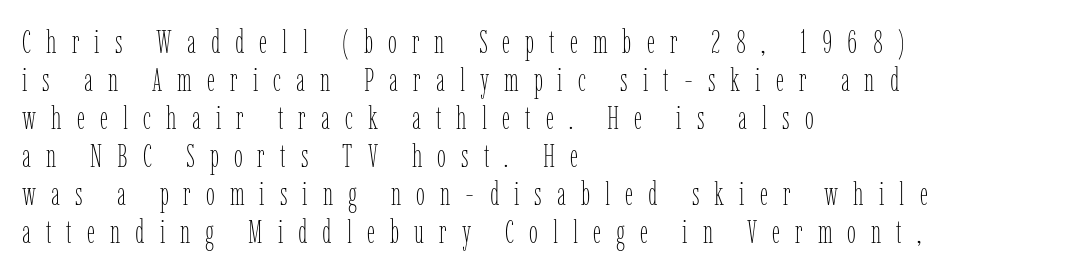
{"italic": "no", "bold": "no", "weight": "thin", "width": "condensed", "stroke_contrast": "low", "x_height": "medium", "monospaced": "no", "underline": "no", "align": "left", "line_spacing_ratio": 1.19, "letter_spacing": "wide", "letter_spacing_em": 0.47, "glyph_px": 32}
